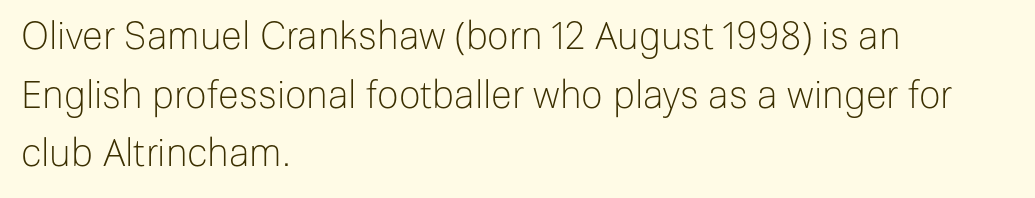
Q: Is the text bold? A: No.
Q: Is the text italic (slanted)? A: No, it is upright.
Q: Is the typeface a serif or a sans-serif typeface? A: Sans-serif.
Q: Is the text underlined? A: No.
Q: How is the paragraph aligned? A: Left-aligned.
Q: Is the spacing between letters normal or unusually wide? A: Normal.
Q: Is the spacing between lines tight, normal or loose? A: Normal.
Q: Width (condensed, normal, or wide)? A: Normal.
Q: Stroke contrast? A: Low.
Q: x-height? A: Medium.
Q: Monospaced? A: No.
